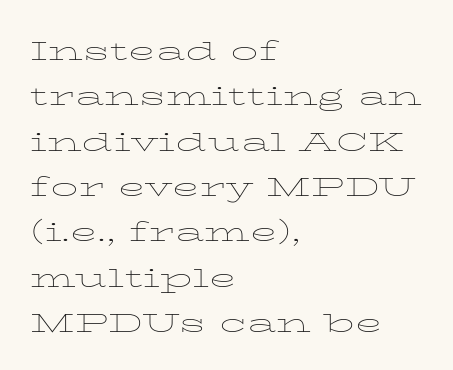
Tracking value appears to be zero — textbook default spacing. These lines were composed using upright roman letters. Is this a fixed-width face? No — the glyphs have proportional, varying widths. This rendering uses left alignment, leaving the right contour irregular.
